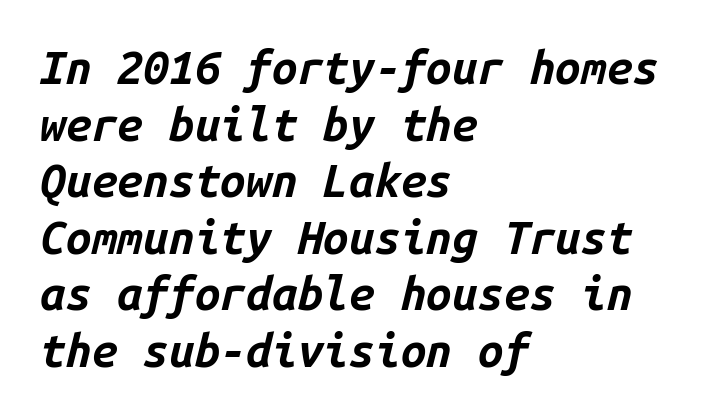
The image shows 46 px bold type, italic (leaning right), monospaced; set left-aligned, line spacing 1.23x, normal letter spacing, not underlined; low stroke contrast and a medium x-height.
